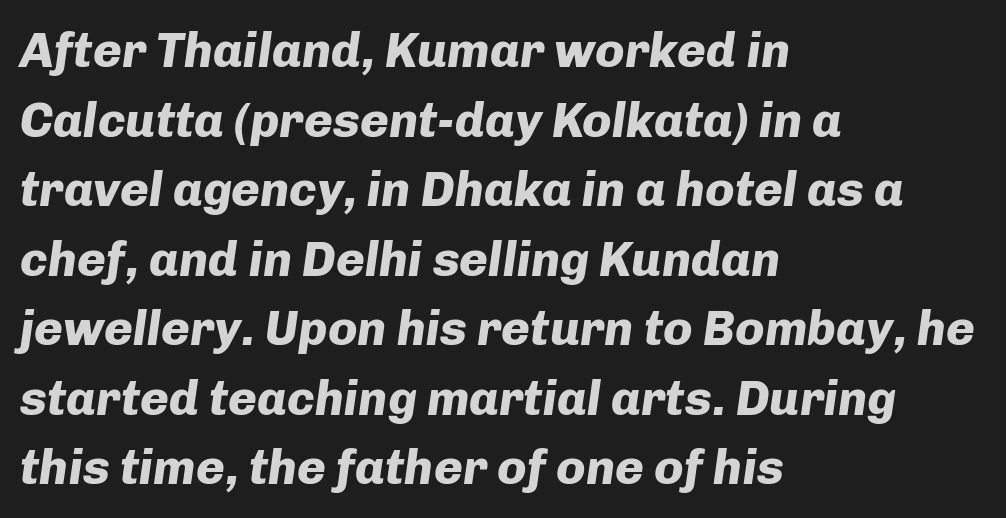
Q: Is the text bold? A: Yes.
Q: Is the text italic (slanted)? A: Yes, it leans right by about 8 degrees.
Q: Is the text underlined? A: No.
Q: How is the paragraph aligned? A: Left-aligned.
Q: Is the spacing between letters normal or unusually wide? A: Normal.
Q: Is the spacing between lines tight, normal or loose? A: Normal.
Q: Width (condensed, normal, or wide)? A: Normal.
Q: Stroke contrast? A: Low.
Q: x-height? A: Medium.
Q: Monospaced? A: No.
